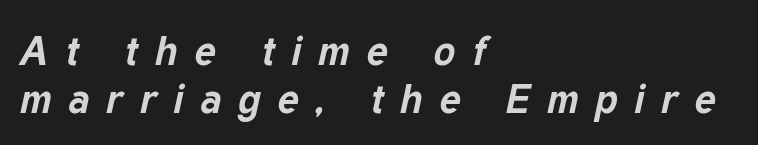
Q: Is the text bold? A: Yes.
Q: Is the text italic (slanted)? A: Yes, it leans right by about 12 degrees.
Q: Is the text underlined? A: No.
Q: How is the paragraph aligned? A: Left-aligned.
Q: Is the spacing between letters normal or unusually wide? A: Unusually wide.
Q: Width (condensed, normal, or wide)? A: Normal.
Q: Stroke contrast? A: Low.
Q: x-height? A: Medium.
Q: Monospaced? A: No.
